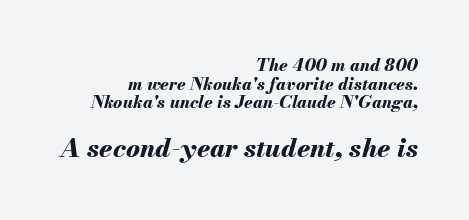
Q: Is the text bold? A: Yes.
Q: Is the text italic (slanted)? A: Yes, it leans right by about 13 degrees.
Q: Is the text underlined? A: No.
Q: How is the paragraph aligned? A: Right-aligned.
Q: Is the spacing between letters normal or unusually wide? A: Normal.
Q: Is the spacing between lines tight, normal or loose? A: Tight.
Q: Which block of text is set in a larger size, the first (top) or the second (bottom)? A: The second (bottom) one.
